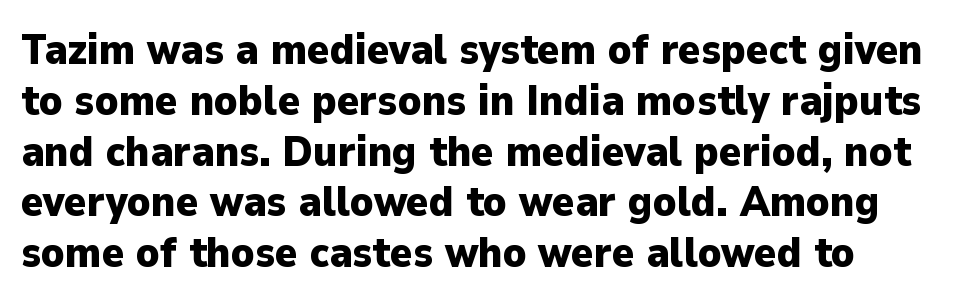
{"serif": "no", "italic": "no", "bold": "yes", "weight": "heavy", "width": "normal", "stroke_contrast": "low", "x_height": "medium", "monospaced": "no", "underline": "no", "line_spacing_ratio": 1.21, "letter_spacing": "normal", "letter_spacing_em": 0.0, "glyph_px": 42}
